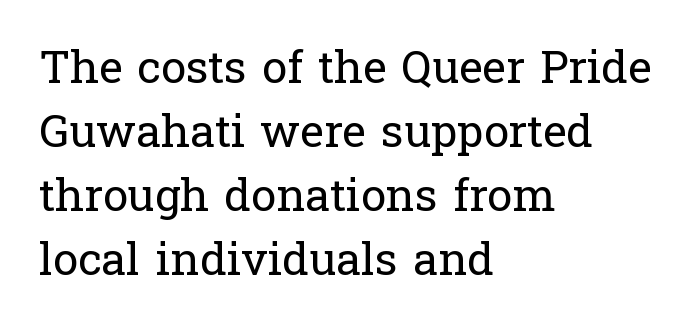
The image shows 45 px regular-weight serif type, upright; set left-aligned, normal line spacing (1.42x), normal letter spacing, not underlined; low stroke contrast and a medium x-height.
